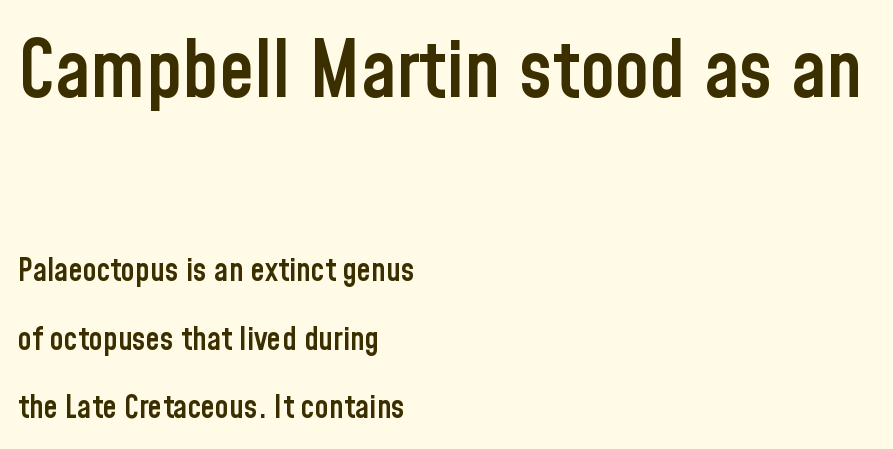
{"serif": "no", "italic": "no", "bold": "semi", "weight": "semibold", "width": "condensed", "stroke_contrast": "low", "x_height": "medium", "monospaced": "no", "underline": "no", "align": "left", "line_spacing": "loose", "line_spacing_ratio": 2.13, "letter_spacing": "normal", "letter_spacing_em": 0.0, "larger_block": "first", "size_ratio": 2.47, "glyph_px": 79}
